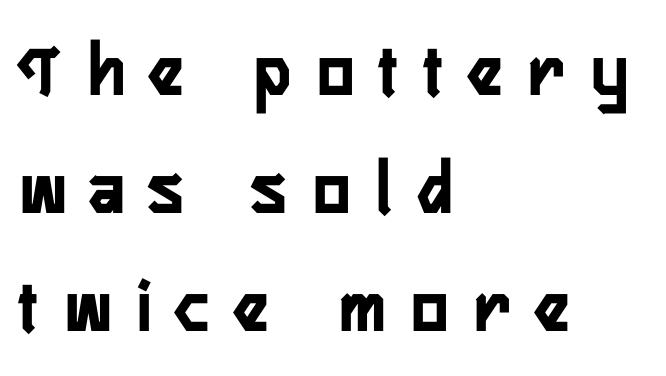
Looks like regular typesetting: each glyph gets only the width it needs. The font's upright variant was chosen for this text. Does the leading feel generous? No, just average. Descender tails drop into unmarked territory. Note: no serifs on the glyphs.
